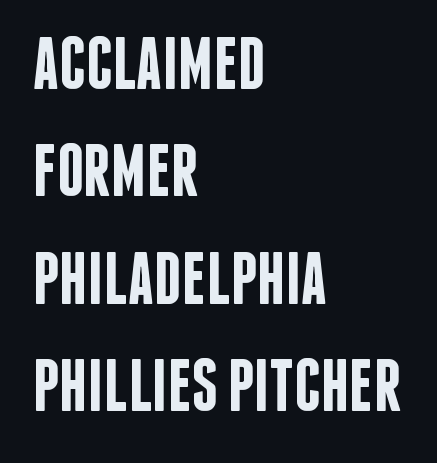
Nobody drew a line under any word here. Classification — sans serif. Words appear dense and cohesive because spacing is normal. Spacing verdict: proportional, widths tailored to each character. Posture: straight, roman, zero tilt.
